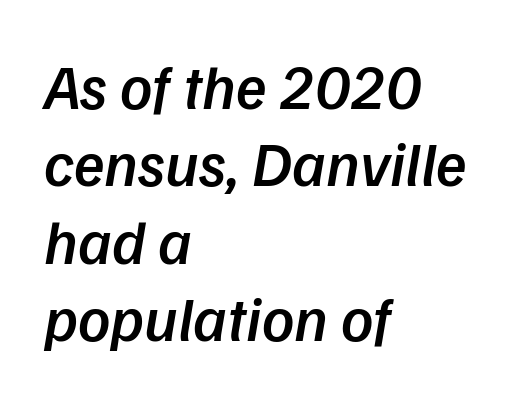
The image shows 63 px semibold type, italic (leaning right); set left-aligned, line spacing 1.23x, normal letter spacing, not underlined; low stroke contrast and a medium x-height.
